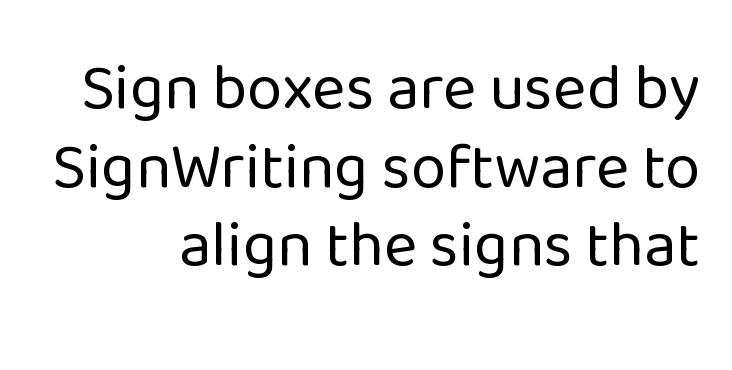
The image shows 64 px regular-weight sans-serif type, upright; set right-aligned, line spacing 1.23x, normal letter spacing, not underlined; low stroke contrast and a medium x-height.
